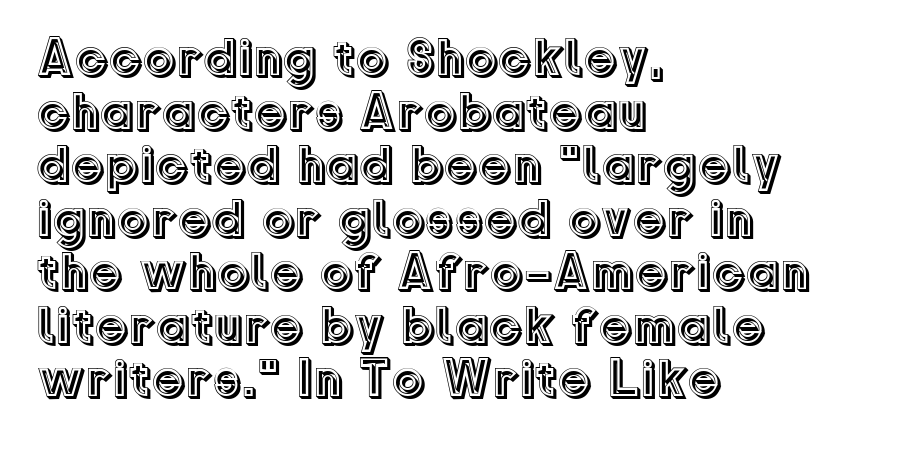
The tracking reads as untouched default to a designer's eye. Is there any slant? The stems are plumb. Where is the straight margin? On the left. Here the designer chose a conventional face with non-uniform glyph widths. Rows of type sit shoulder to shoulder in the vertical direction.
